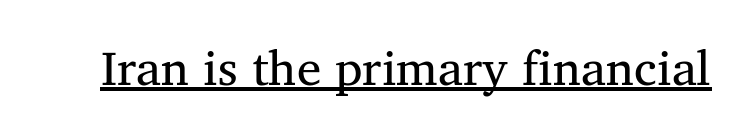
{"serif": "yes", "italic": "no", "bold": "no", "weight": "regular", "width": "normal", "stroke_contrast": "medium", "x_height": "medium", "monospaced": "no", "underline": "yes", "letter_spacing": "normal", "letter_spacing_em": 0.0, "glyph_px": 49}
